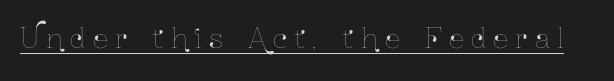
Posture: upright roman. This rendering widens character spacing well past its baseline value. Emphasis is given by a line drawn under the lettering.
